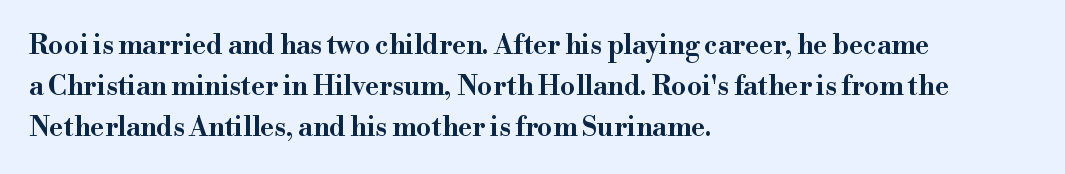
Q: Is the text italic (slanted)? A: No, it is upright.
Q: Is the text underlined? A: No.
Q: How is the paragraph aligned? A: Left-aligned.
Q: Is the spacing between letters normal or unusually wide? A: Normal.
Q: Is the spacing between lines tight, normal or loose? A: Normal.
